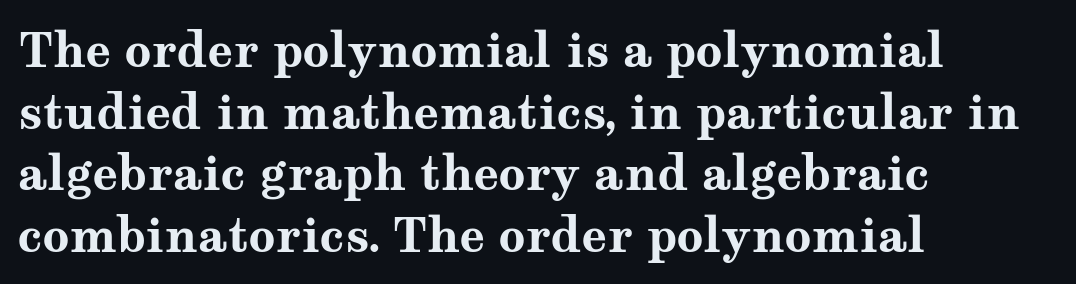
The image shows 47 px bold, wide serif type, upright; set left-aligned, normal line spacing (1.31x), normal letter spacing, not underlined; medium stroke contrast and a medium x-height.
